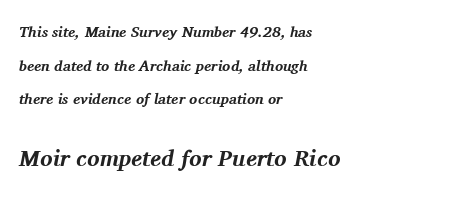
The rendering uses a large line-height, opening up the rows. Tracking value appears to be zero — textbook default spacing. The ragged edge is on the right, which tells us the setting is flush left. You'd pick this weight for a headline — it's a proper bold. Descender tails drop into unmarked territory.
